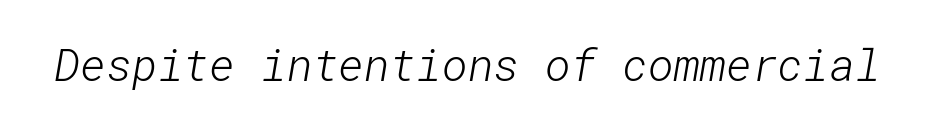
{"serif": "no", "bold": "no", "weight": "light", "width": "normal", "stroke_contrast": "low", "x_height": "medium", "underline": "no", "letter_spacing": "normal", "letter_spacing_em": 0.0, "glyph_px": 44}
